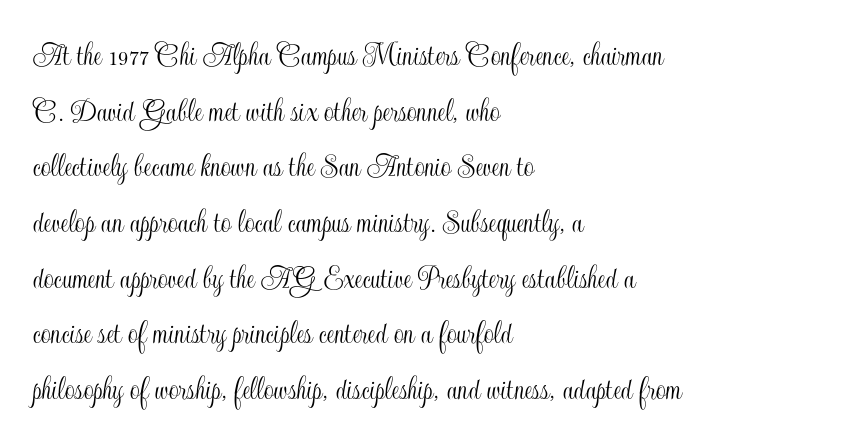
The image shows 35 px condensed type; set left-aligned, normal line spacing (1.59x), normal letter spacing, not underlined; a small x-height.
